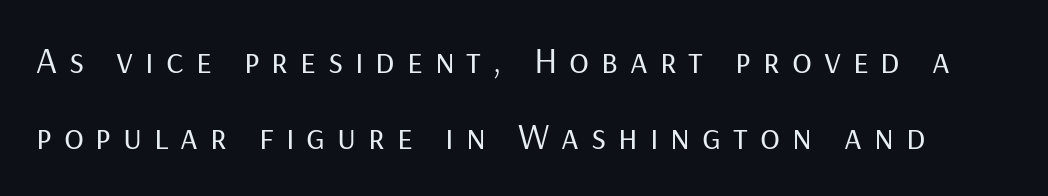
{"serif": "no", "italic": "no", "bold": "no", "weight": "regular", "width": "normal", "stroke_contrast": "low", "x_height": "medium", "monospaced": "no", "underline": "no", "line_spacing": "loose", "line_spacing_ratio": 2.06, "letter_spacing": "wide", "letter_spacing_em": 0.32, "glyph_px": 37}
